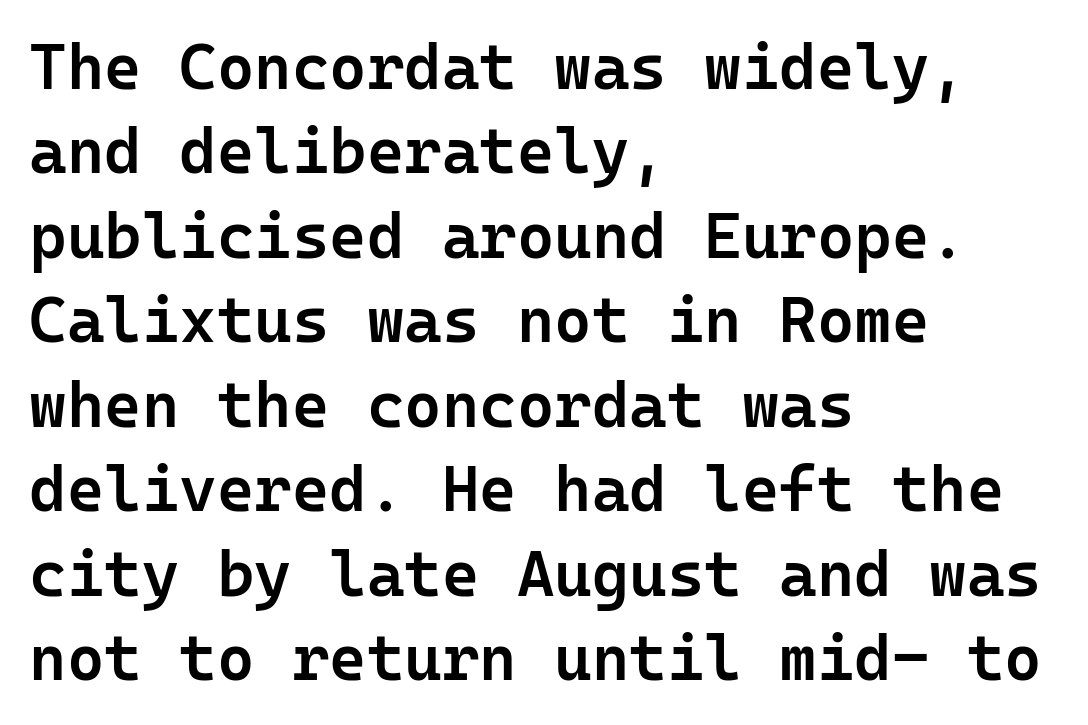
The image shows 64 px semibold sans-serif type, upright, monospaced; set left-aligned, normal line spacing (1.32x), normal letter spacing, not underlined; low stroke contrast and a medium x-height.
